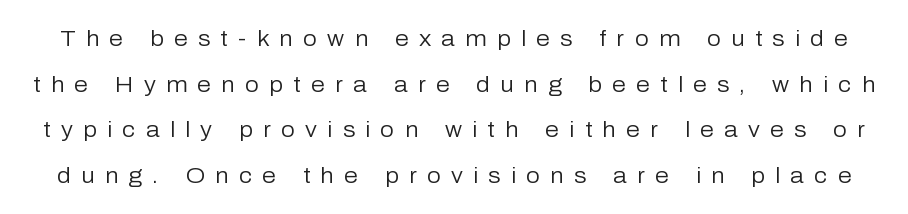
The image shows 22 px text type, upright; set loose line spacing (2.07x), unusually wide letter spacing (+0.47 em), not underlined.
